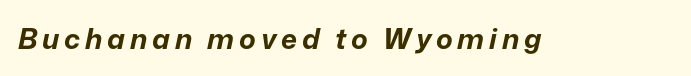
The image shows 28 px bold type, italic (leaning right); set not underlined; low stroke contrast and a medium x-height.
